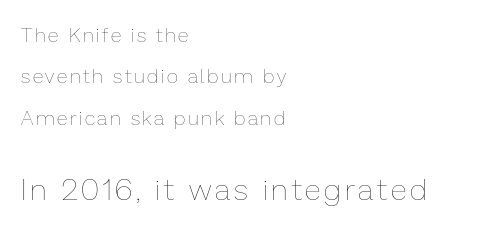
{"italic": "no", "bold": "no", "weight": "thin", "width": "normal", "stroke_contrast": "low", "x_height": "medium", "monospaced": "no", "underline": "no", "align": "left", "line_spacing": "loose", "line_spacing_ratio": 2.07, "larger_block": "second", "size_ratio": 1.5, "glyph_px": 30}
